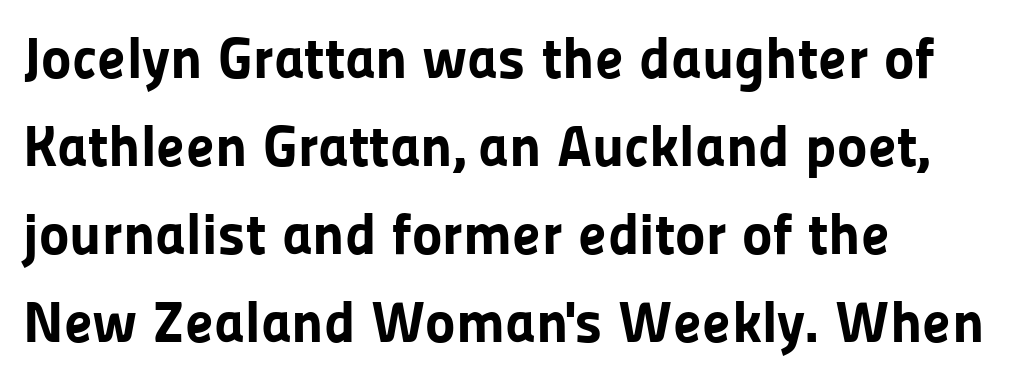
A normal amount of white space separates one row of letters from the next. Varying glyph widths throughout — classic text-font behaviour. This rendering leaves character spacing at its baseline value. The compositor pushed each line to the left boundary. Do the letters lean? They stand straight. Serif or sans? Sans — the stroke terminals are bare.
